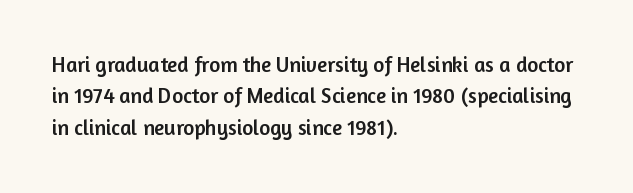
Q: Is the text italic (slanted)? A: No, it is upright.
Q: Is the text underlined? A: No.
Q: How is the paragraph aligned? A: Left-aligned.
Q: Is the spacing between letters normal or unusually wide? A: Normal.
Q: Is the spacing between lines tight, normal or loose? A: Normal.
